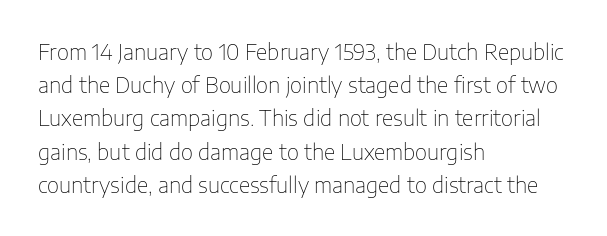
The face looks like a standard text weight, possibly lighter. Short and long lines alike share a common starting point at left. Vertically, the passage feels balanced, rows spaced as you'd expect. A bare baseline throughout the passage. Here the glyphs are tracked normally, forming tight word shapes.
